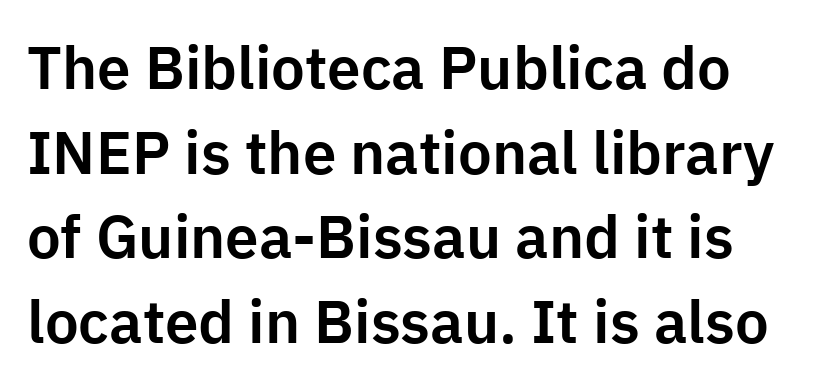
Q: Is the text italic (slanted)? A: No, it is upright.
Q: Is the typeface a serif or a sans-serif typeface? A: Sans-serif.
Q: Is the text underlined? A: No.
Q: Is the spacing between letters normal or unusually wide? A: Normal.
Q: Is the spacing between lines tight, normal or loose? A: Normal.
Q: Width (condensed, normal, or wide)? A: Normal.
Q: Stroke contrast? A: Low.
Q: x-height? A: Medium.
Q: Monospaced? A: No.
